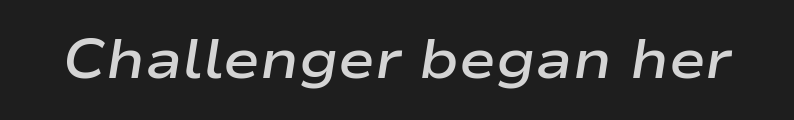
The image shows 55 px semibold, wide type, italic (leaning right); set normal letter spacing, not underlined; low stroke contrast and a medium x-height.
